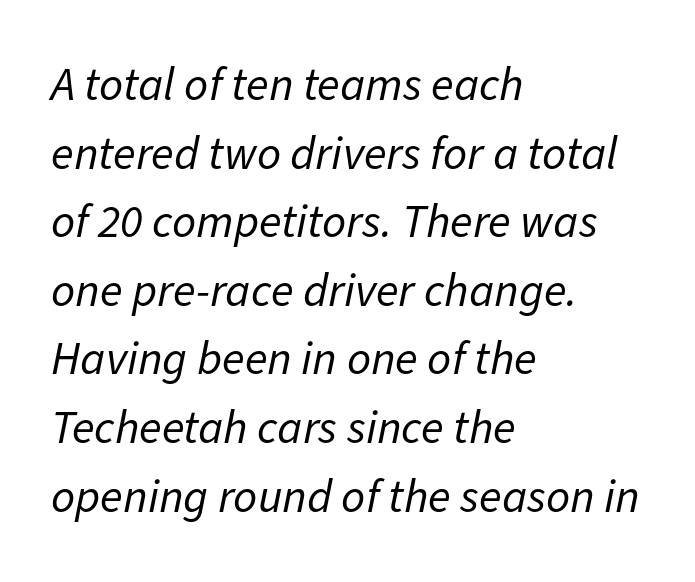
The image shows 47 px regular-weight type, italic (leaning right); set left-aligned, normal line spacing (1.46x), normal letter spacing, not underlined; low stroke contrast and a medium x-height.
